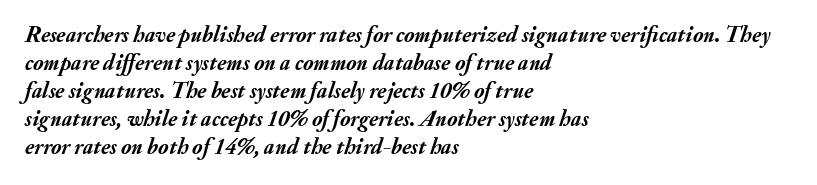
The image shows 22 px bold type, italic (leaning right); set left-aligned, normal line spacing (1.27x), normal letter spacing, not underlined.
